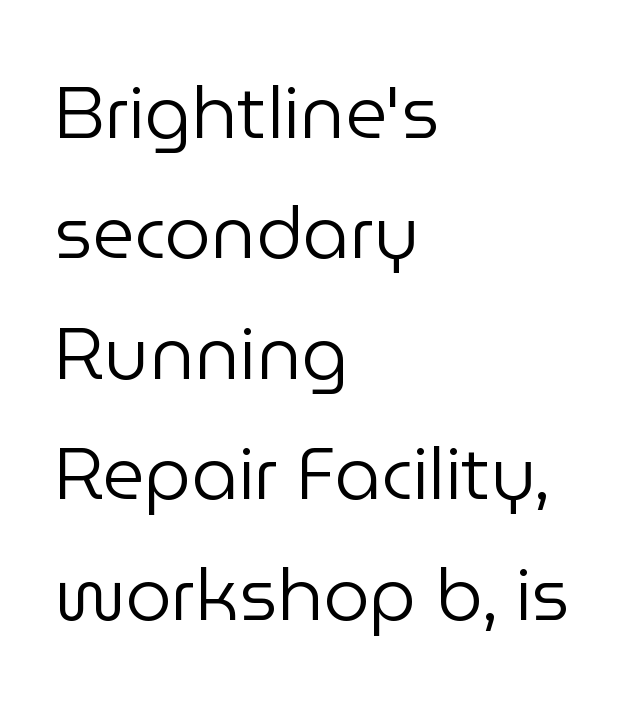
Underlining? Definitely not there. Italic: no, the glyphs are upright roman. Evenly set lines give the paragraph a standard silhouette. Caption: multi-line text, flush left, ragged right. The font is comparable to plain body text, perhaps lighter. The tracking reads as untouched default to a designer's eye.
